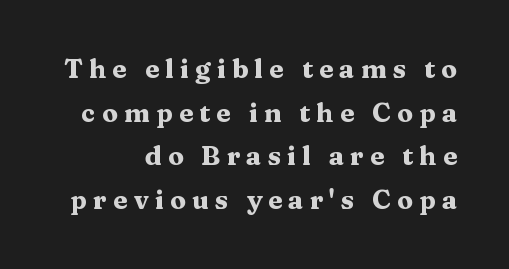
Q: Is the text bold? A: Yes.
Q: Is the text italic (slanted)? A: No, it is upright.
Q: Is the text underlined? A: No.
Q: Is the spacing between letters normal or unusually wide? A: Unusually wide.
Q: Is the spacing between lines tight, normal or loose? A: Normal.
